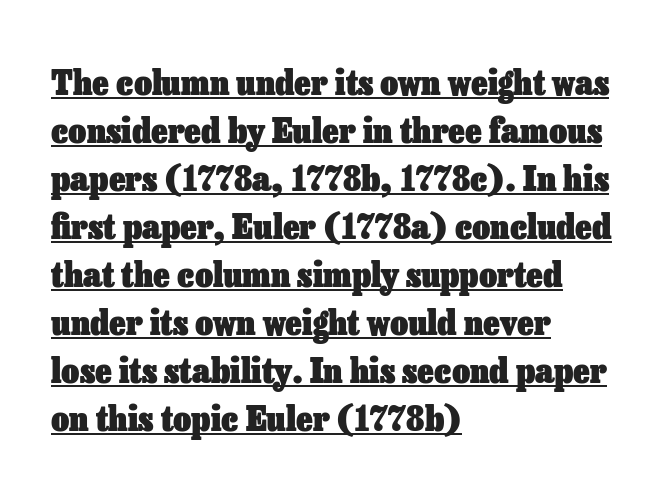
The typesetter has applied underlining to the passage shown. The rag falls on the right side of this text block. Heft: maximum for text — a bold. You could not count columns in this text — the font is proportionally spaced.
